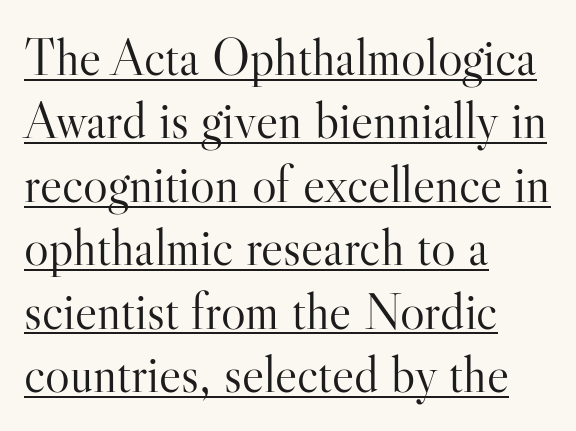
The image shows 52 px light serif type, upright; set left-aligned, line spacing 1.22x, normal letter spacing, underlined; high stroke contrast and a small x-height.
